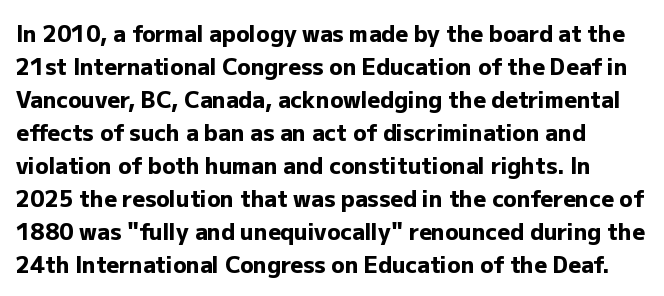
{"italic": "no", "bold": "yes", "underline": "no", "line_spacing": "normal", "line_spacing_ratio": 1.5, "letter_spacing": "normal", "letter_spacing_em": 0.0, "glyph_px": 22}
